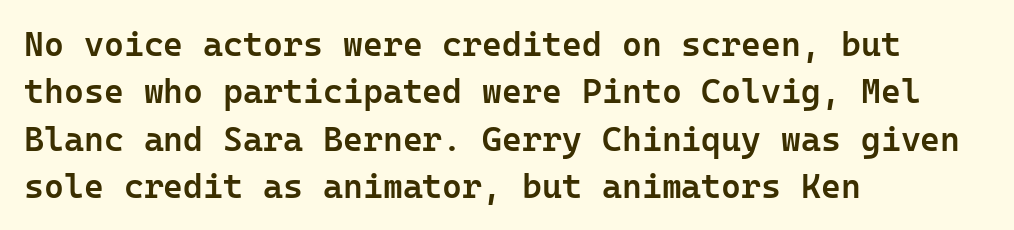
Q: Is the text bold? A: Semi-bold.
Q: Is the text italic (slanted)? A: No, it is upright.
Q: Is the typeface a serif or a sans-serif typeface? A: Sans-serif.
Q: Is the text underlined? A: No.
Q: How is the paragraph aligned? A: Left-aligned.
Q: Is the spacing between letters normal or unusually wide? A: Normal.
Q: Is the spacing between lines tight, normal or loose? A: Normal.
Q: Width (condensed, normal, or wide)? A: Normal.
Q: Stroke contrast? A: Low.
Q: x-height? A: Medium.
